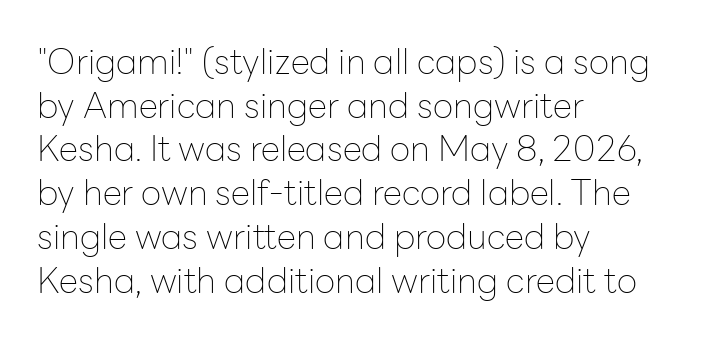
Font category for this specimen: sans-serif. Inter-character spacing is left at the font's built-in metrics. Looks like regular typesetting: each glyph gets only the width it needs. The face looks like a standard text weight, possibly lighter.
